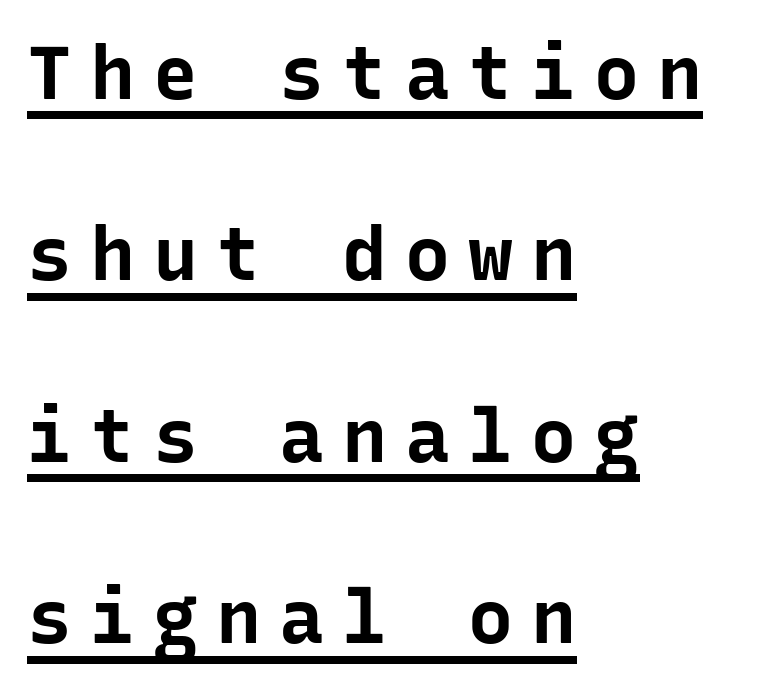
The image shows 75 px bold sans-serif type, upright, monospaced; set left-aligned, loose line spacing (2.42x), unusually wide letter spacing (+0.24 em), underlined; low stroke contrast and a medium x-height.
